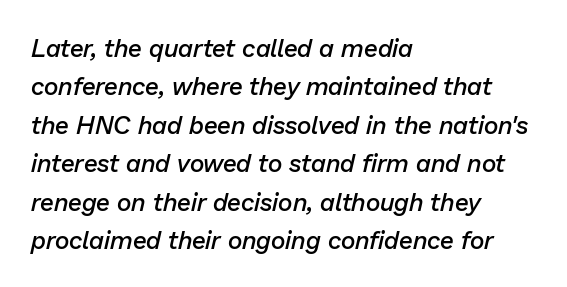
{"italic": "yes", "lean": "right", "slant_degrees": 13, "bold": "semi", "underline": "no", "align": "left", "line_spacing": "normal", "line_spacing_ratio": 1.54, "letter_spacing": "normal", "letter_spacing_em": 0.0, "glyph_px": 25}
